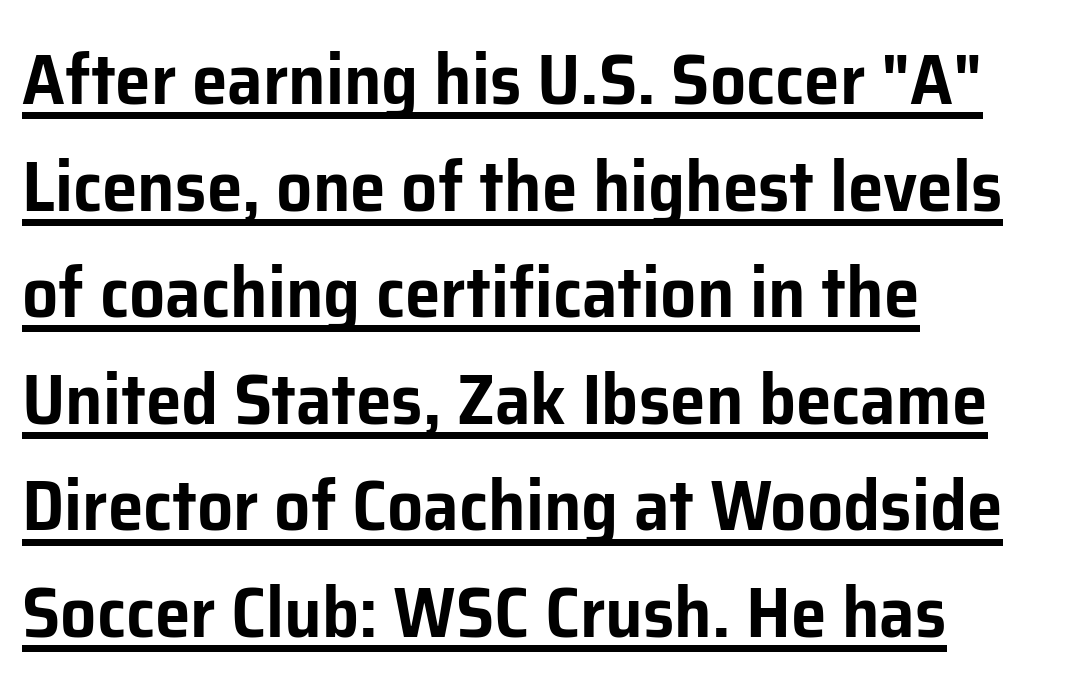
This sample keeps an unexceptional amount of space between lines. In terms of letterspacing, this is plain default setting. A typesetter would mark this as roman, not italic. Underlined type. A student would call this left alignment; a typographer would say flush left, rag right. Here the designer chose a conventional face with non-uniform glyph widths.
